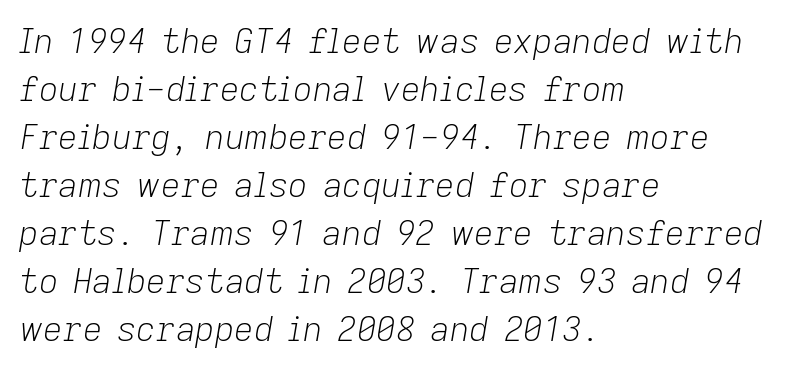
The words here are not underlined. Caption: face not bold, strokes unweighted. These lines stack with their left ends in a neat column. Looks like regular typesetting: each glyph gets only the width it needs. Yep, that's italic — everything's leaning. Nobody touched the tracking dial on this one.
